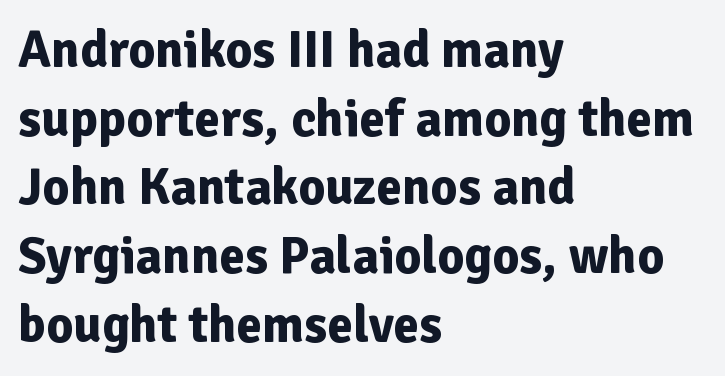
Q: Is the text bold? A: Yes.
Q: Is the text italic (slanted)? A: No, it is upright.
Q: Is the typeface a serif or a sans-serif typeface? A: Sans-serif.
Q: Is the text underlined? A: No.
Q: How is the paragraph aligned? A: Left-aligned.
Q: Is the spacing between letters normal or unusually wide? A: Normal.
Q: Is the spacing between lines tight, normal or loose? A: Normal.
Q: Width (condensed, normal, or wide)? A: Normal.
Q: Stroke contrast? A: Low.
Q: x-height? A: Medium.
Q: Monospaced? A: No.
